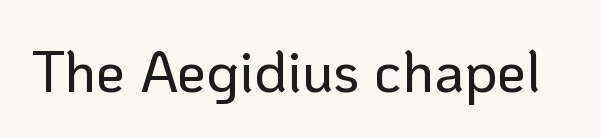
Style check: upright. There is no visible air inserted between adjacent glyphs. Regarding serifs, this sample does without them. Each letter keeps its own natural width here, so spacing adapts to shape. A bare baseline throughout the passage.
